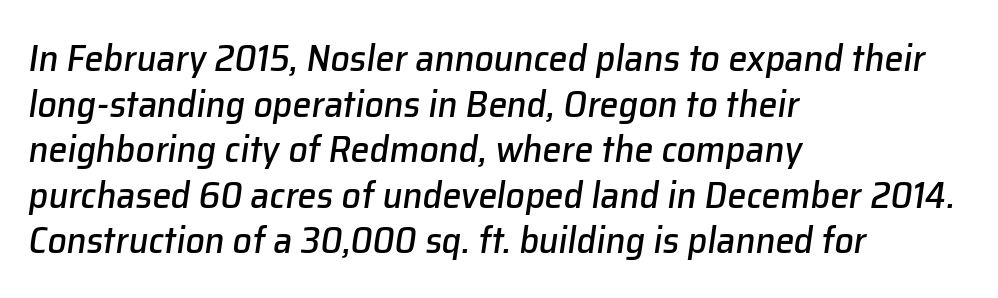
Is this a fixed-width face? No — the glyphs have proportional, varying widths. When letters slant like this, we call the style italic. The paragraph has a hard left edge and a soft right edge. Each word holds together tightly as a unit, with standard inter-letter gaps. Beneath every word, the page is bare.
